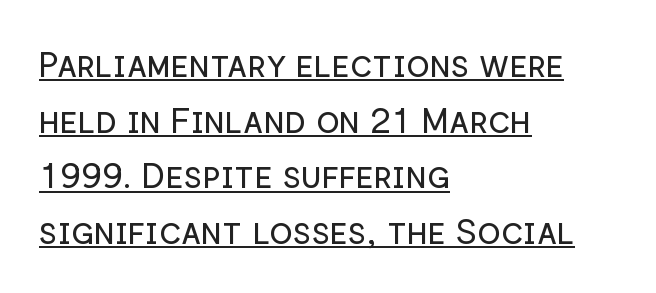
The image shows 35 px regular-weight sans-serif type, upright; set left-aligned, normal line spacing (1.59x), normal letter spacing, underlined; low stroke contrast and a medium x-height.
